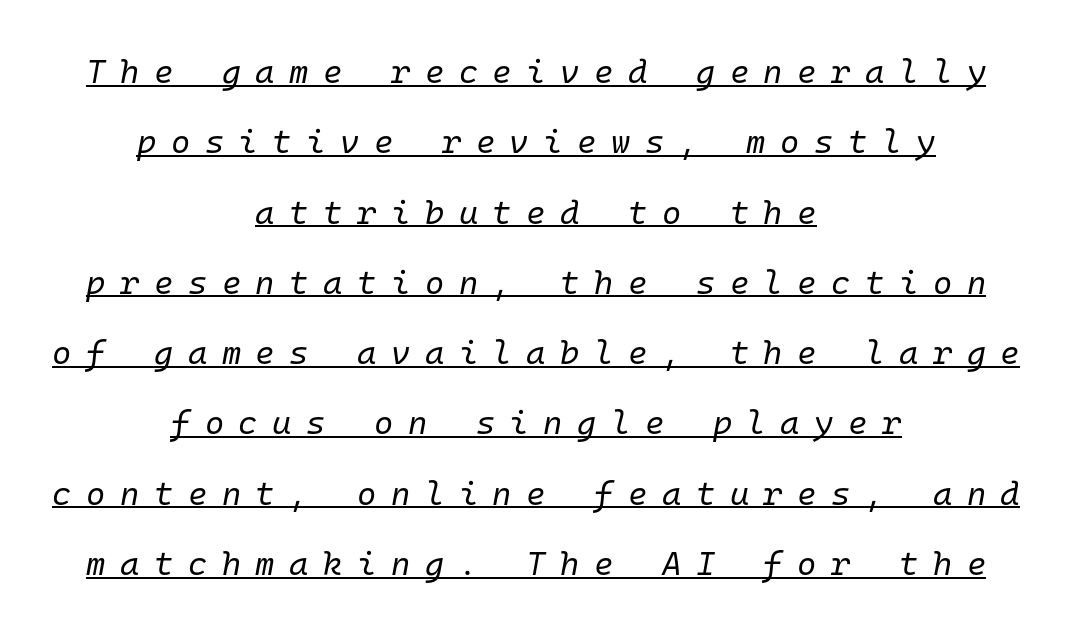
Q: Is the text bold? A: No.
Q: Is the text italic (slanted)? A: Yes, it leans right by about 10 degrees.
Q: Is the text underlined? A: Yes.
Q: How is the paragraph aligned? A: Centered.
Q: Is the spacing between letters normal or unusually wide? A: Unusually wide.
Q: Is the spacing between lines tight, normal or loose? A: Loose.
Q: Width (condensed, normal, or wide)? A: Normal.
Q: Stroke contrast? A: Low.
Q: x-height? A: Medium.
Q: Monospaced? A: Yes.
